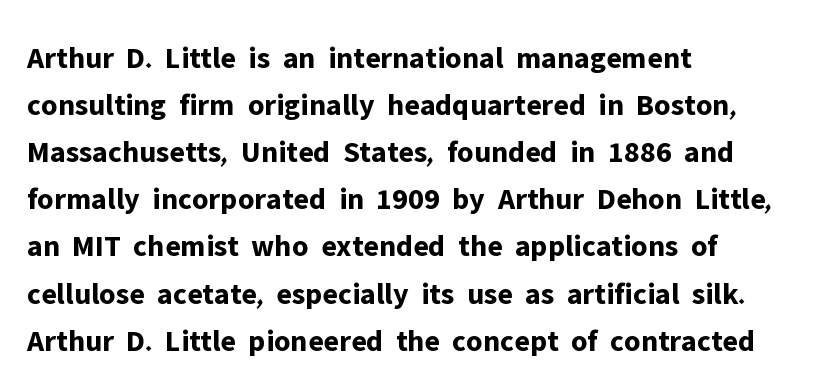
The face used here is proportionally spaced, like ordinary book or web type. Underlining? Definitely not there. The characters look thick and weighty, a clear bold. Characters follow at the spacing the type designer built in. Reading down the block, your eye returns to a fixed left position each line.
